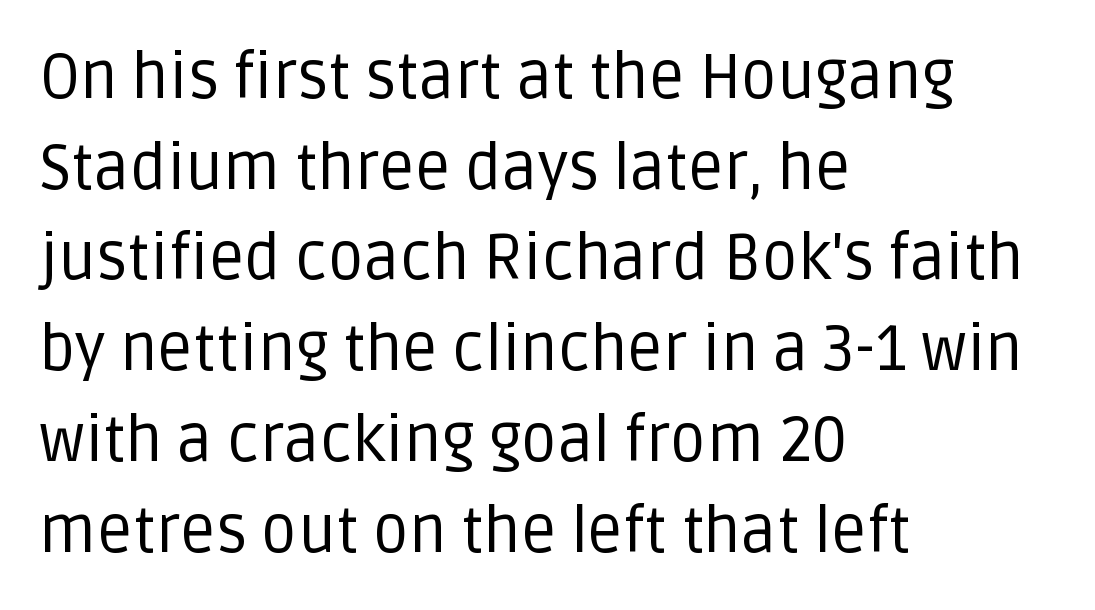
Q: Is the text bold? A: No.
Q: Is the text italic (slanted)? A: No, it is upright.
Q: Is the typeface a serif or a sans-serif typeface? A: Sans-serif.
Q: Is the text underlined? A: No.
Q: How is the paragraph aligned? A: Left-aligned.
Q: Is the spacing between letters normal or unusually wide? A: Normal.
Q: Is the spacing between lines tight, normal or loose? A: Normal.
Q: Width (condensed, normal, or wide)? A: Normal.
Q: Stroke contrast? A: Low.
Q: x-height? A: Large.
Q: Monospaced? A: No.
